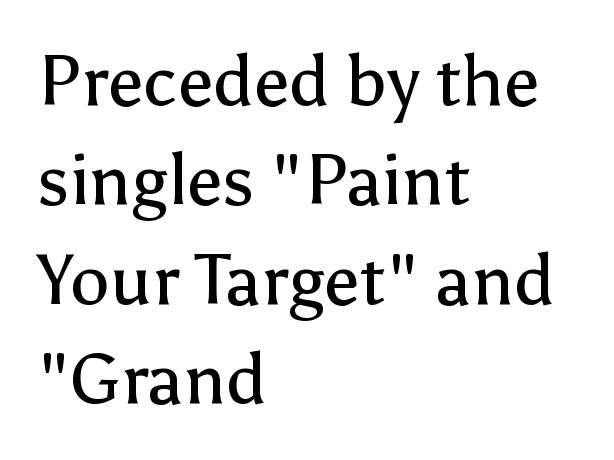
Q: Is the text bold? A: No.
Q: Is the text italic (slanted)? A: No, it is upright.
Q: Is the typeface a serif or a sans-serif typeface? A: Sans-serif.
Q: Is the text underlined? A: No.
Q: How is the paragraph aligned? A: Left-aligned.
Q: Is the spacing between letters normal or unusually wide? A: Normal.
Q: Is the spacing between lines tight, normal or loose? A: Normal.
Q: Width (condensed, normal, or wide)? A: Normal.
Q: Stroke contrast? A: Low.
Q: x-height? A: Medium.
Q: Monospaced? A: No.
